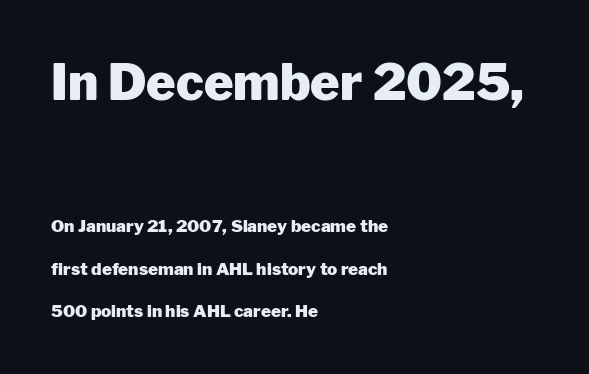
{"serif": "no", "italic": "no", "bold": "yes", "weight": "heavy", "width": "normal", "stroke_contrast": "low", "x_height": "medium", "monospaced": "no", "underline": "no", "align": "left", "line_spacing": "loose", "line_spacing_ratio": 2.49, "letter_spacing": "normal", "letter_spacing_em": 0.0, "larger_block": "first", "size_ratio": 2.94, "glyph_px": 50}
